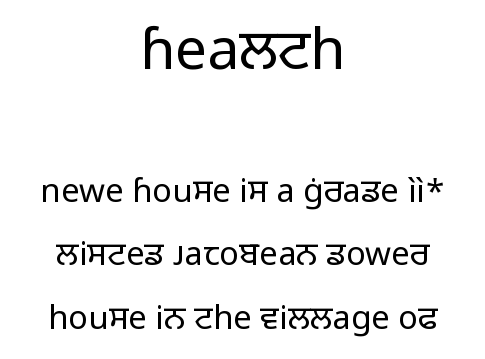
What's the leading like? Stretched, with rows far apart. The letters stand straight up with perfectly vertical stems. Think of a printed novel: that variable character pitch is what you see here. Does extra space separate the letters? No, they use regular spacing. Stroke terminals: plain, sans-serif.
